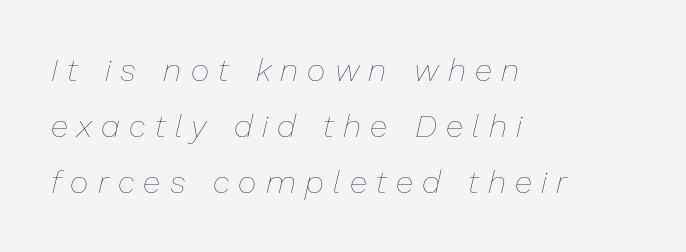
Q: Is the text bold? A: No.
Q: Is the text italic (slanted)? A: Yes, it leans right by about 13 degrees.
Q: Is the text underlined? A: No.
Q: How is the paragraph aligned? A: Left-aligned.
Q: Is the spacing between letters normal or unusually wide? A: Unusually wide.
Q: Width (condensed, normal, or wide)? A: Normal.
Q: Stroke contrast? A: Low.
Q: x-height? A: Medium.
Q: Monospaced? A: No.
